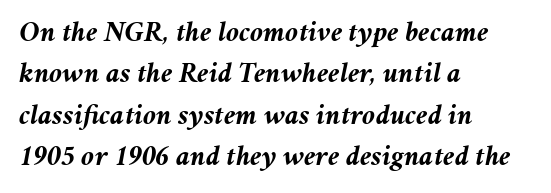
The letters are slanted; this is an italic face. Here the glyphs are tracked normally, forming tight word shapes. Underlining? Definitely not there. How would I describe the line gaps? Plain and ordinary.
